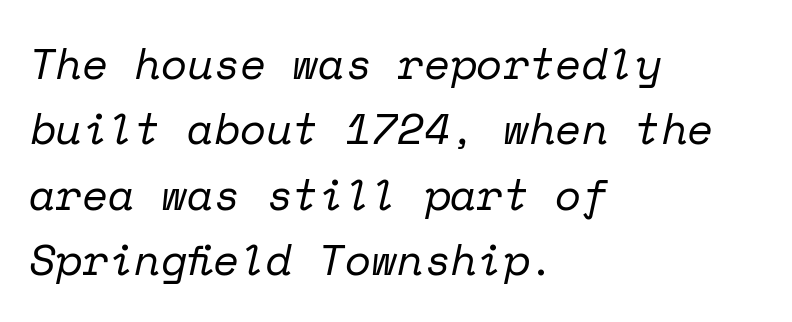
The image shows 43 px regular-weight serif type, italic (leaning right), monospaced; set left-aligned, normal line spacing (1.52x), normal letter spacing, not underlined; low stroke contrast and a medium x-height.
